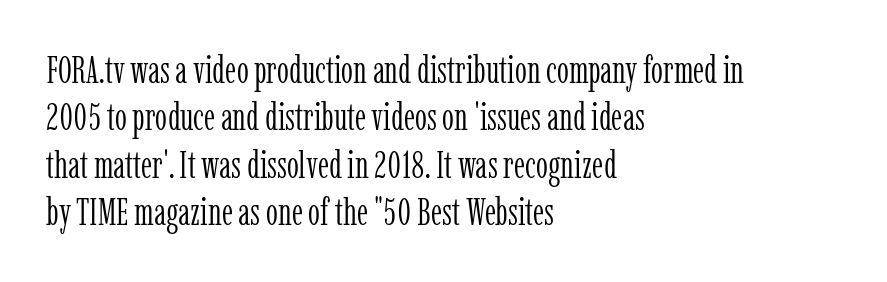
Underline: absent. Reading down the block, your eye returns to a fixed left position each line. Nothing heavy about these letters — not bold at all. No extra tracking has been applied to these lines. Think of a printed novel: that variable character pitch is what you see here.
